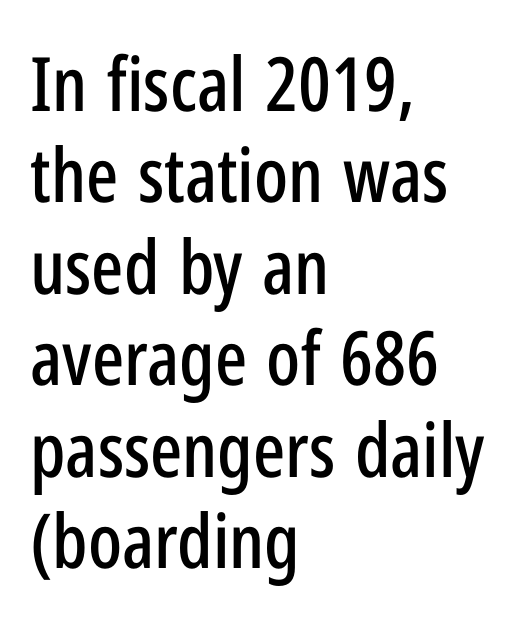
The image shows 75 px condensed sans-serif type, upright; set left-aligned, line spacing 1.22x, normal letter spacing, not underlined; low stroke contrast and a medium x-height.
